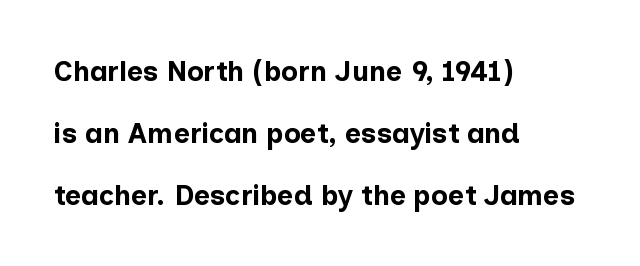
The image shows 28 px bold sans-serif type, upright; set left-aligned, loose line spacing (2.21x), normal letter spacing, not underlined; low stroke contrast and a medium x-height.
